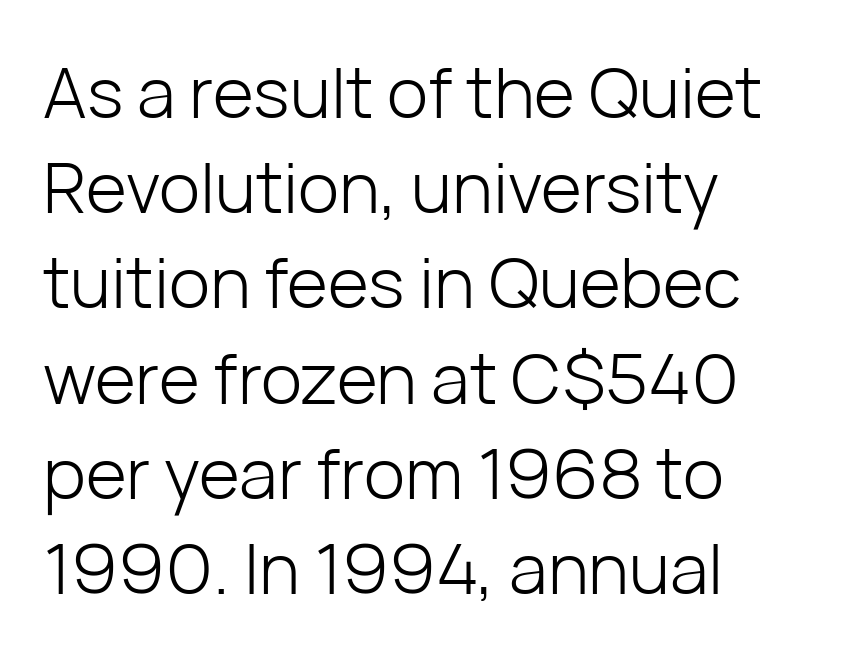
Q: Is the text bold? A: No.
Q: Is the text italic (slanted)? A: No, it is upright.
Q: Is the typeface a serif or a sans-serif typeface? A: Sans-serif.
Q: Is the text underlined? A: No.
Q: How is the paragraph aligned? A: Left-aligned.
Q: Is the spacing between letters normal or unusually wide? A: Normal.
Q: Is the spacing between lines tight, normal or loose? A: Normal.
Q: Width (condensed, normal, or wide)? A: Normal.
Q: Stroke contrast? A: Low.
Q: x-height? A: Medium.
Q: Monospaced? A: No.
